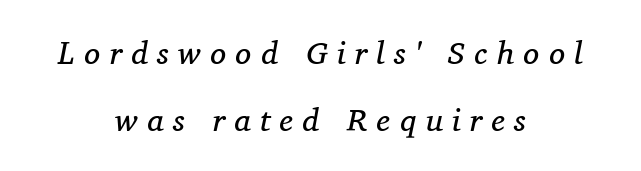
The space directly below the letters is spotless. This sample uses a serif face. Is this a fixed-width face? No — the glyphs have proportional, varying widths. Slanted lettering throughout.
